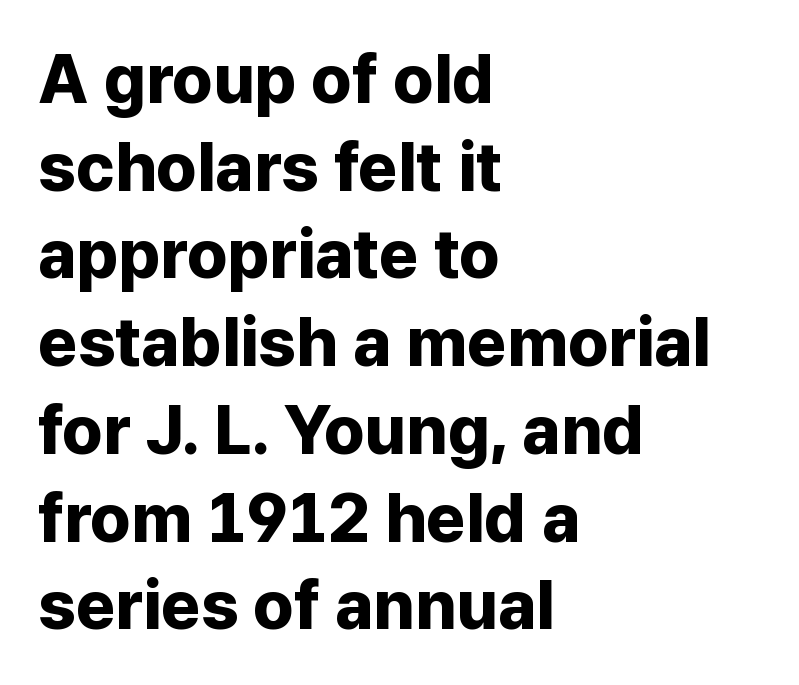
{"serif": "no", "italic": "no", "bold": "yes", "weight": "bold", "width": "normal", "stroke_contrast": "low", "x_height": "medium", "monospaced": "no", "underline": "no", "align": "left", "line_spacing": "normal", "line_spacing_ratio": 1.29, "letter_spacing": "normal", "letter_spacing_em": 0.0, "glyph_px": 68}
